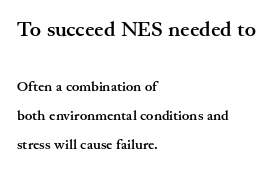
These two chunks differ in scale, with the top chunk taking the larger measure. Strong, thick strokes mark this as bold type. Short note: letters normally spaced. Loosely led — the rows are spread out. Words float on clear page, feet unadorned. The lettering stays uniformly vertical, giving the passage a roman look.
